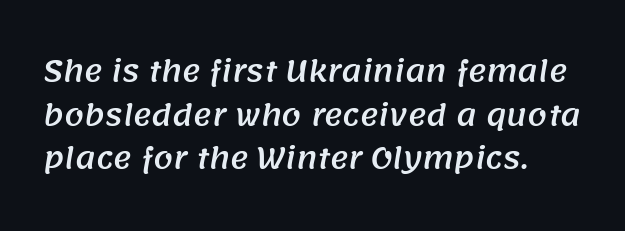
The image shows 28 px sans-serif type; set normal line spacing (1.56x), normal letter spacing, not underlined; medium stroke contrast and a large x-height.
